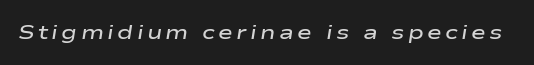
Q: Is the text bold? A: Semi-bold.
Q: Is the text italic (slanted)? A: Yes, it leans right by about 9 degrees.
Q: Is the text underlined? A: No.
